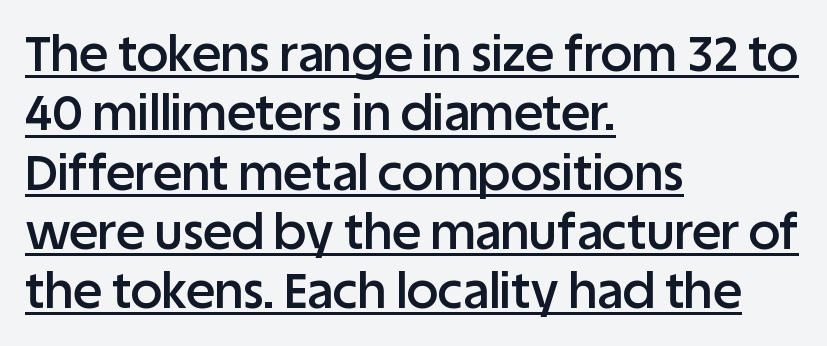
Q: Is the text bold? A: Semi-bold.
Q: Is the text italic (slanted)? A: No, it is upright.
Q: Is the typeface a serif or a sans-serif typeface? A: Sans-serif.
Q: Is the text underlined? A: Yes.
Q: How is the paragraph aligned? A: Left-aligned.
Q: Is the spacing between letters normal or unusually wide? A: Normal.
Q: Width (condensed, normal, or wide)? A: Normal.
Q: Stroke contrast? A: Low.
Q: x-height? A: Large.
Q: Monospaced? A: No.
